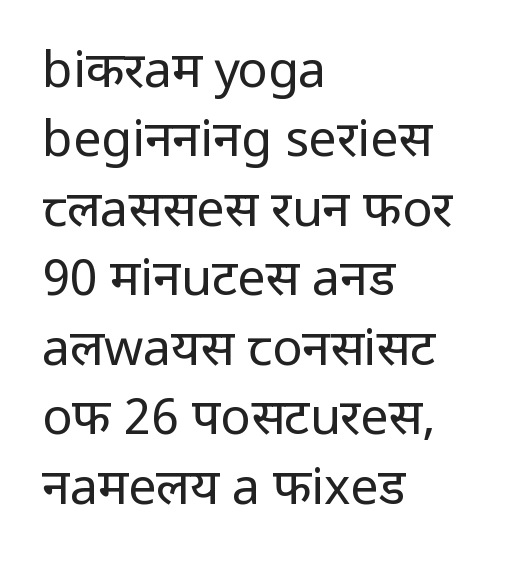
{"serif": "no", "italic": "no", "bold": "no", "weight": "regular", "width": "normal", "stroke_contrast": "low", "x_height": "medium", "monospaced": "no", "underline": "no", "align": "left", "line_spacing": "normal", "line_spacing_ratio": 1.39, "letter_spacing": "normal", "letter_spacing_em": 0.0, "glyph_px": 50}
